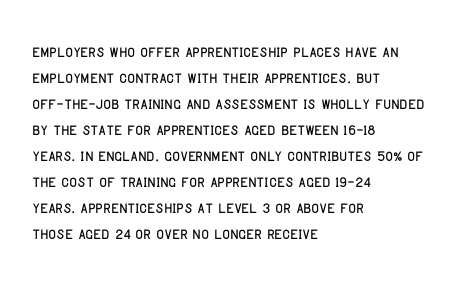
{"italic": "no", "underline": "no", "align": "left", "line_spacing_ratio": 1.24, "letter_spacing": "normal", "letter_spacing_em": 0.0, "glyph_px": 21}
